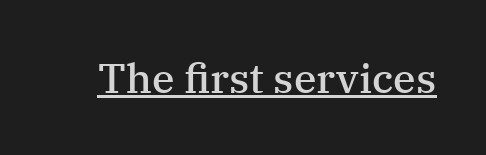
Q: Is the text bold? A: Semi-bold.
Q: Is the text italic (slanted)? A: No, it is upright.
Q: Is the typeface a serif or a sans-serif typeface? A: Serif.
Q: Is the text underlined? A: Yes.
Q: Is the spacing between letters normal or unusually wide? A: Normal.
Q: Width (condensed, normal, or wide)? A: Normal.
Q: Stroke contrast? A: Medium.
Q: x-height? A: Medium.
Q: Monospaced? A: No.
